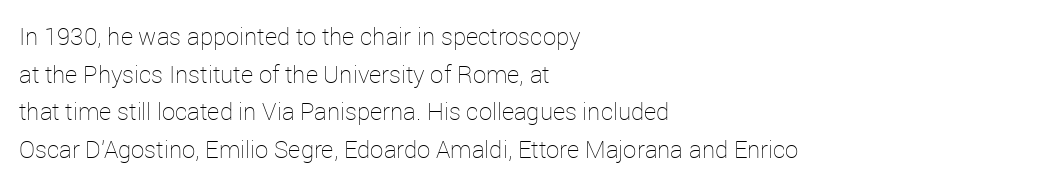
{"italic": "no", "bold": "no", "underline": "no", "align": "left", "line_spacing": "normal", "line_spacing_ratio": 1.57, "letter_spacing": "normal", "letter_spacing_em": 0.0, "glyph_px": 24}
